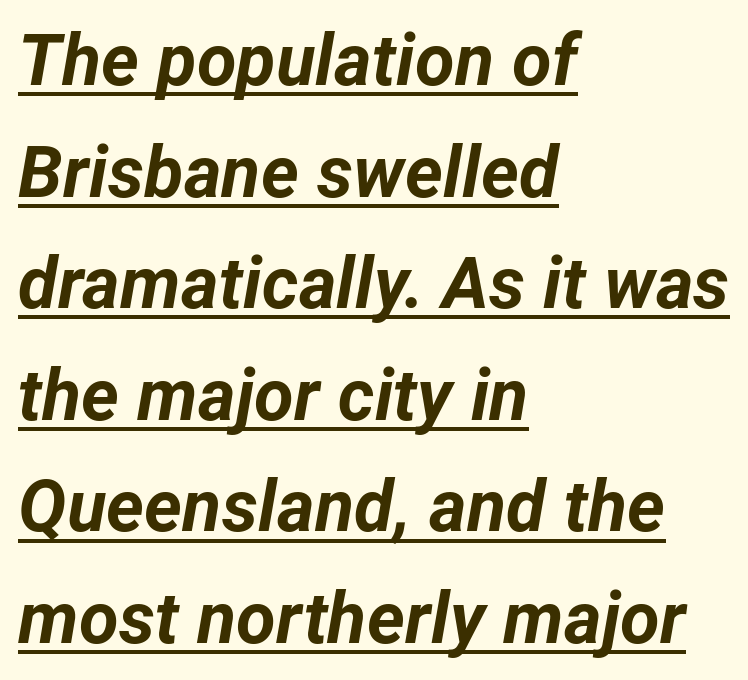
Q: Is the text bold? A: Yes.
Q: Is the text italic (slanted)? A: Yes, it leans right by about 12 degrees.
Q: Is the text underlined? A: Yes.
Q: How is the paragraph aligned? A: Left-aligned.
Q: Is the spacing between letters normal or unusually wide? A: Normal.
Q: Is the spacing between lines tight, normal or loose? A: Normal.
Q: Width (condensed, normal, or wide)? A: Normal.
Q: Stroke contrast? A: Low.
Q: x-height? A: Medium.
Q: Monospaced? A: No.
